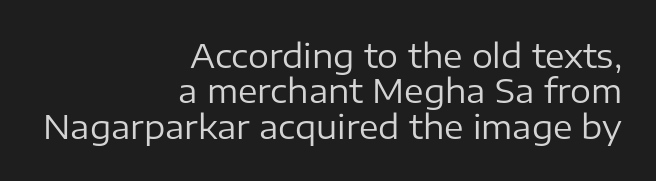
Q: Is the text bold? A: No.
Q: Is the text italic (slanted)? A: No, it is upright.
Q: Is the typeface a serif or a sans-serif typeface? A: Sans-serif.
Q: Is the text underlined? A: No.
Q: How is the paragraph aligned? A: Right-aligned.
Q: Is the spacing between letters normal or unusually wide? A: Normal.
Q: Is the spacing between lines tight, normal or loose? A: Tight.
Q: Width (condensed, normal, or wide)? A: Normal.
Q: Stroke contrast? A: Low.
Q: x-height? A: Medium.
Q: Monospaced? A: No.
